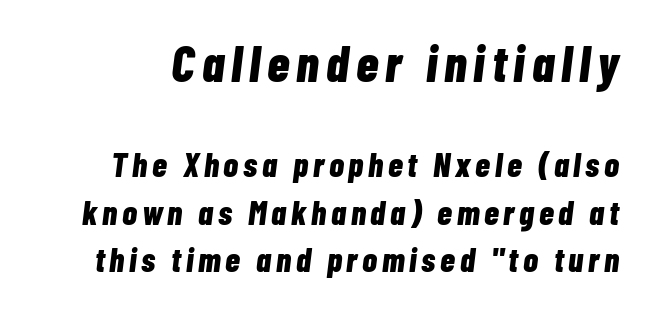
{"italic": "yes", "lean": "right", "slant_degrees": 7, "bold": "yes", "weight": "bold", "width": "condensed", "stroke_contrast": "low", "x_height": "medium", "monospaced": "no", "underline": "no", "line_spacing": "normal", "line_spacing_ratio": 1.4, "larger_block": "first", "size_ratio": 1.5, "glyph_px": 51}
